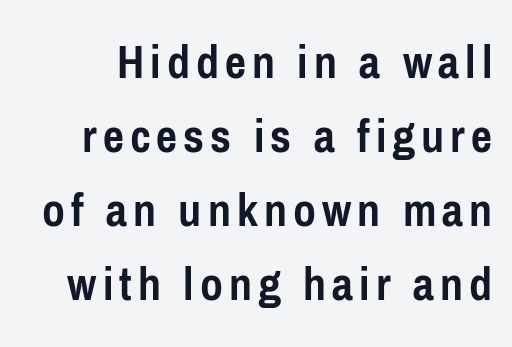
Q: Is the text bold? A: Yes.
Q: Is the text italic (slanted)? A: No, it is upright.
Q: Is the typeface a serif or a sans-serif typeface? A: Sans-serif.
Q: Is the text underlined? A: No.
Q: Is the spacing between lines tight, normal or loose? A: Normal.
Q: Width (condensed, normal, or wide)? A: Condensed.
Q: Stroke contrast? A: Low.
Q: x-height? A: Medium.
Q: Monospaced? A: No.
